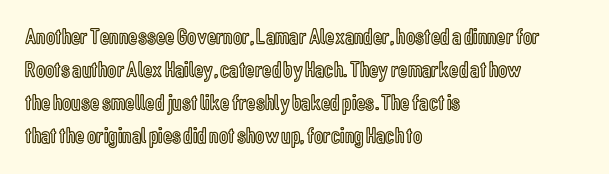
The image shows 23 px text type, upright; set left-aligned, normal line spacing (1.44x), normal letter spacing, not underlined.
